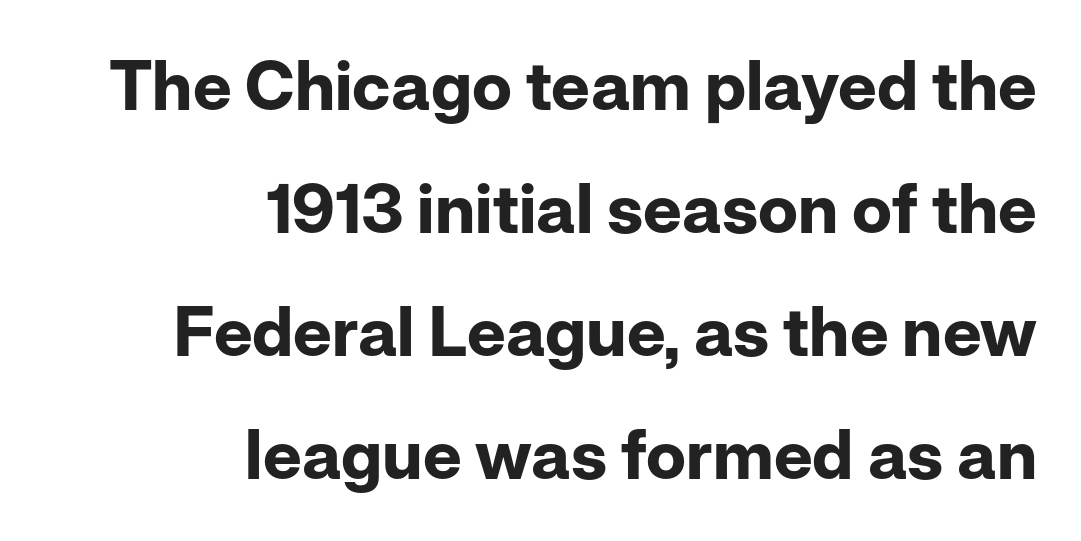
Decoration check: the copy has no underline. Each letter keeps its own natural width here, so spacing adapts to shape. Ordinary non-slanted type is in use. Which margin do the lines hug? The right one — the left edge is uneven.
